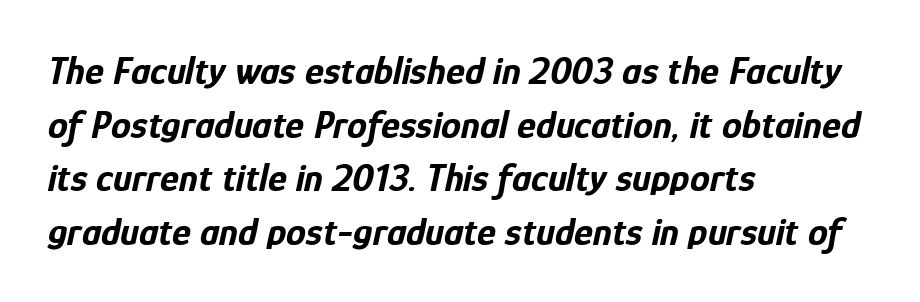
Q: Is the text bold? A: Yes.
Q: Is the text italic (slanted)? A: Yes, it leans right by about 12 degrees.
Q: Is the text underlined? A: No.
Q: How is the paragraph aligned? A: Left-aligned.
Q: Is the spacing between letters normal or unusually wide? A: Normal.
Q: Is the spacing between lines tight, normal or loose? A: Normal.
Q: Width (condensed, normal, or wide)? A: Condensed.
Q: Stroke contrast? A: Low.
Q: x-height? A: Medium.
Q: Monospaced? A: No.
